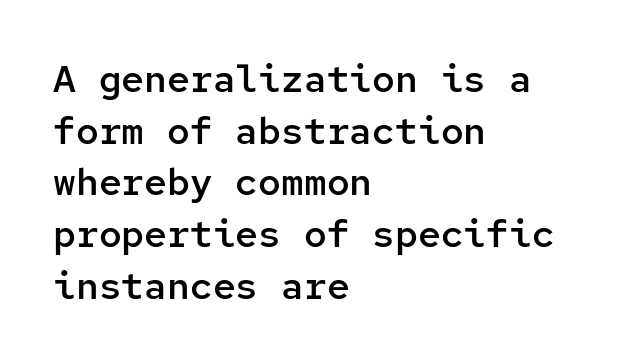
{"serif": "no", "italic": "no", "bold": "semi", "weight": "semibold", "width": "normal", "stroke_contrast": "low", "x_height": "medium", "monospaced": "yes", "underline": "no", "align": "left", "line_spacing": "normal", "line_spacing_ratio": 1.36, "letter_spacing": "normal", "letter_spacing_em": 0.0, "glyph_px": 38}
